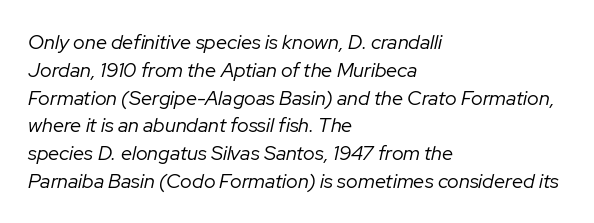
Compared with ordinary roman type, these characters are visibly tilted. The letters sit at their default tracking, neither squeezed nor spread. Stem width sits at or under what a default text font uses. These lines stack with their left ends in a neat column.
